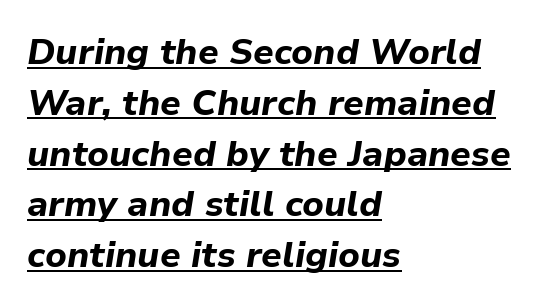
Q: Is the text bold? A: Yes.
Q: Is the text italic (slanted)? A: Yes, it leans right by about 9 degrees.
Q: Is the text underlined? A: Yes.
Q: How is the paragraph aligned? A: Left-aligned.
Q: Is the spacing between letters normal or unusually wide? A: Normal.
Q: Is the spacing between lines tight, normal or loose? A: Normal.
Q: Width (condensed, normal, or wide)? A: Normal.
Q: Stroke contrast? A: Low.
Q: x-height? A: Medium.
Q: Monospaced? A: No.
